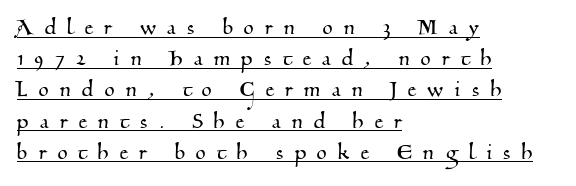
The image shows 26 px text type; set left-aligned, line spacing 1.2x, unusually wide letter spacing (+0.44 em), underlined.
